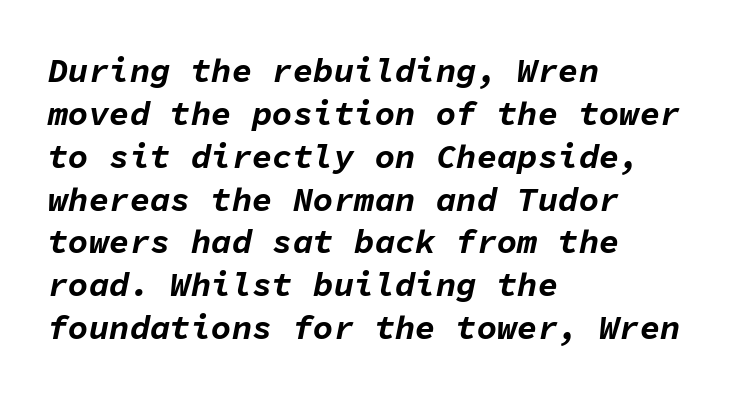
{"italic": "yes", "lean": "right", "slant_degrees": 11, "bold": "yes", "weight": "bold", "width": "normal", "stroke_contrast": "low", "x_height": "medium", "monospaced": "yes", "underline": "no", "align": "left", "line_spacing": "normal", "line_spacing_ratio": 1.26, "letter_spacing": "normal", "letter_spacing_em": 0.0, "glyph_px": 34}
